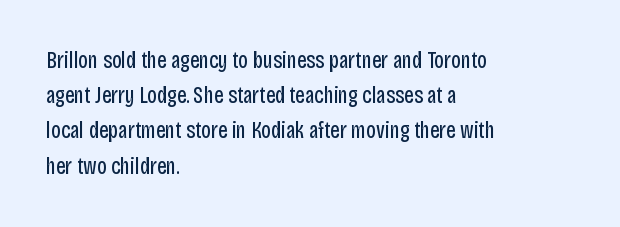
Q: Is the text bold? A: No.
Q: Is the text italic (slanted)? A: No, it is upright.
Q: Is the text underlined? A: No.
Q: How is the paragraph aligned? A: Left-aligned.
Q: Is the spacing between letters normal or unusually wide? A: Normal.
Q: Is the spacing between lines tight, normal or loose? A: Normal.
